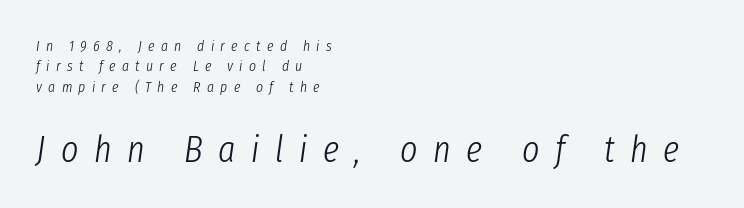
The rendering anchors every line to the left-hand side. Only glyphs here, with clear space below each row. Spacing verdict: proportional, widths tailored to each character. Honestly, the letter spacing is so wide it's the main thing you notice.
